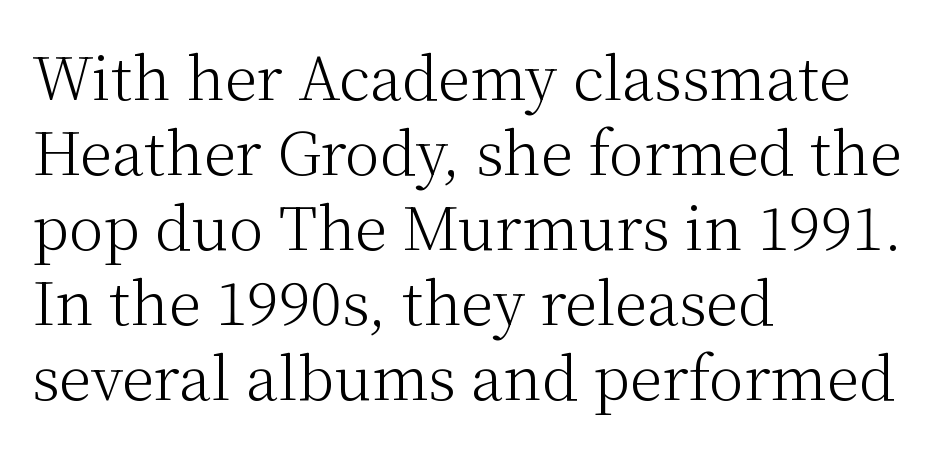
The image shows 59 px light serif type, upright; set left-aligned, normal line spacing (1.27x), normal letter spacing, not underlined; medium stroke contrast and a medium x-height.
